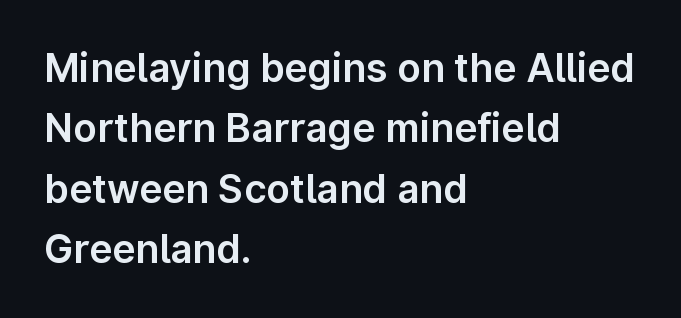
The image shows 39 px sans-serif type, upright; set left-aligned, normal line spacing (1.55x), normal letter spacing, not underlined; low stroke contrast and a medium x-height.
